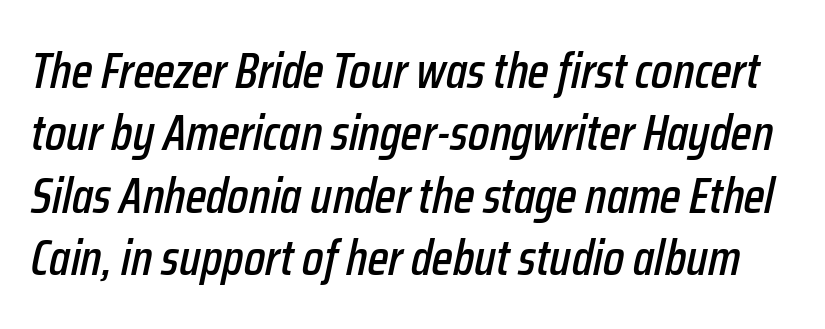
The image shows 50 px condensed type, italic (leaning right); set normal line spacing (1.25x), normal letter spacing, not underlined; low stroke contrast and a medium x-height.
